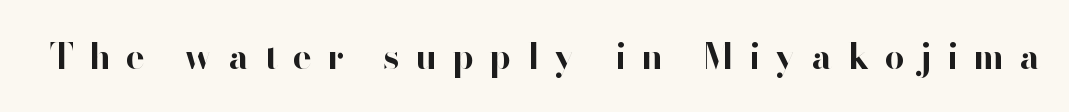
The letterforms stand isolated, each surrounded by extra space. Are there feet on the stems? There aren't — it's a sans. The string is rendered with underlining switched off. Strong, thick strokes mark this as bold type. These lines are rendered in a variable-pitch font. Every character sits straight up, as roman type does.
